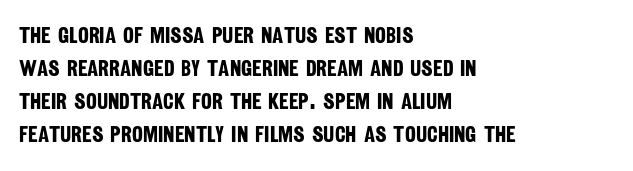
The image shows 23 px bold type; set left-aligned, normal line spacing (1.44x), normal letter spacing, not underlined.
